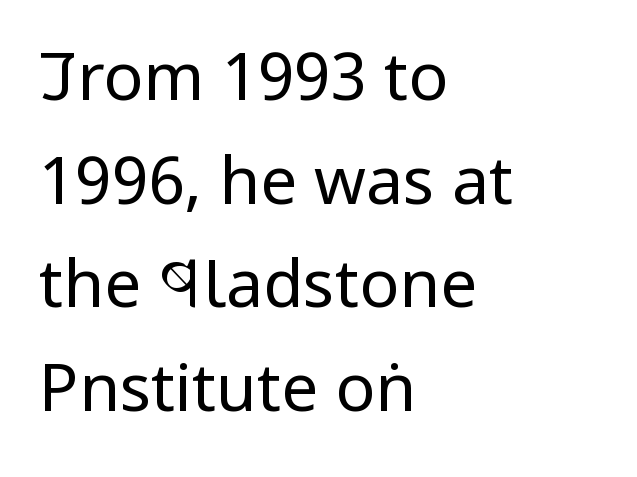
Q: Is the text bold? A: No.
Q: Is the text italic (slanted)? A: No, it is upright.
Q: Is the typeface a serif or a sans-serif typeface? A: Sans-serif.
Q: Is the text underlined? A: No.
Q: How is the paragraph aligned? A: Left-aligned.
Q: Is the spacing between letters normal or unusually wide? A: Normal.
Q: Is the spacing between lines tight, normal or loose? A: Normal.
Q: Width (condensed, normal, or wide)? A: Condensed.
Q: Stroke contrast? A: Low.
Q: x-height? A: Large.
Q: Monospaced? A: No.
